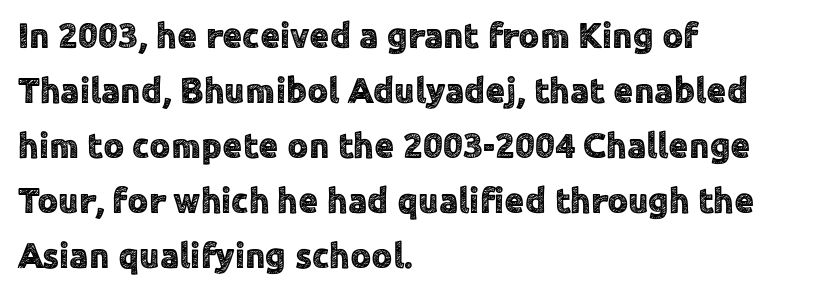
The image shows 36 px sans-serif type, upright; set left-aligned, normal line spacing (1.53x), normal letter spacing, not underlined; a medium x-height.
